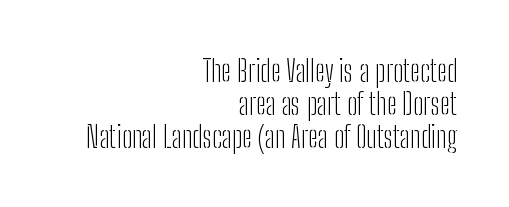
{"serif": "no", "italic": "no", "bold": "no", "weight": "light", "width": "condensed", "stroke_contrast": "low", "x_height": "medium", "monospaced": "no", "underline": "no", "align": "right", "line_spacing": "tight", "line_spacing_ratio": 1.1, "letter_spacing": "normal", "letter_spacing_em": 0.0, "glyph_px": 30}
